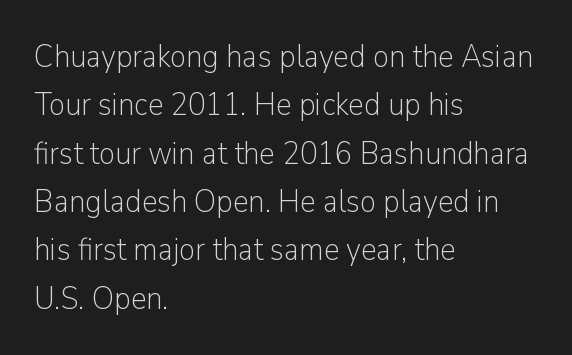
Caption: standard tracking, unaltered. When letters stand straight like this, we call the style roman or upright. The lines sit at an ordinary, default distance from one another. The glyphs in this specimen are sans serif. Check the space under the baseline: it is left empty.
